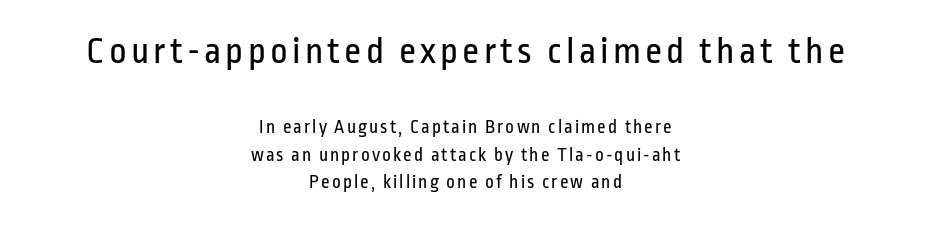
The image shows 38 px regular-weight, condensed sans-serif type, upright; set centered, normal line spacing (1.46x), not underlined; the first (top) block is 2.0x larger; low stroke contrast and a medium x-height.
